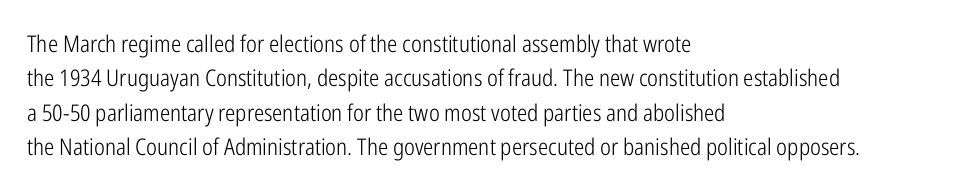
Q: Is the text bold? A: No.
Q: Is the text italic (slanted)? A: No, it is upright.
Q: Is the text underlined? A: No.
Q: How is the paragraph aligned? A: Left-aligned.
Q: Is the spacing between letters normal or unusually wide? A: Normal.
Q: Is the spacing between lines tight, normal or loose? A: Normal.
